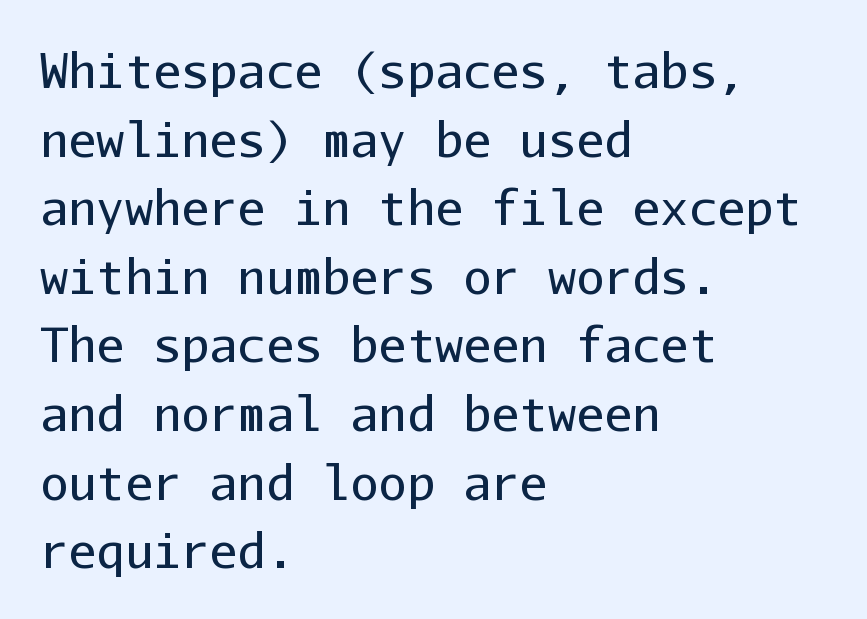
Inter-character spacing is left at the font's built-in metrics. In CSS terms this would be text-align: left. Underline: absent. Classification — sans serif. Rendered with straight, roman letterforms. Think of a typewriter: that constant character pitch is what you see here.
